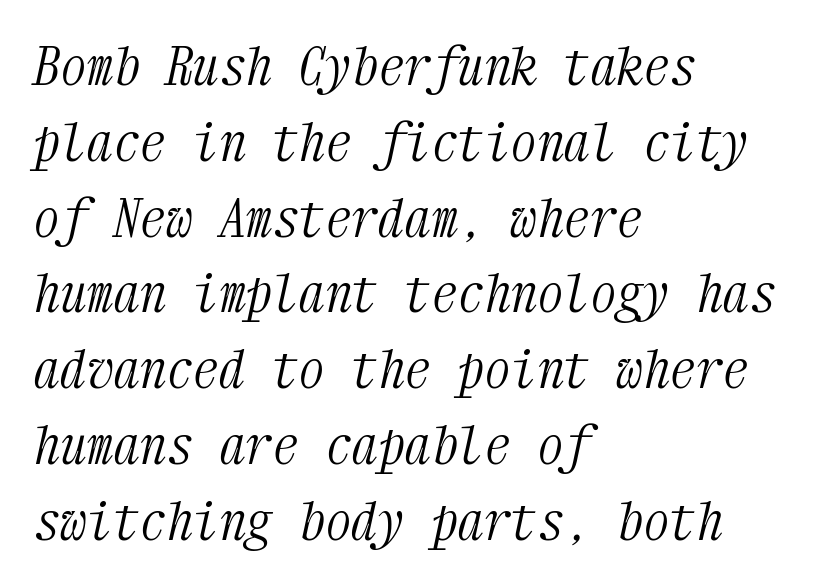
The type family on display is of the serif kind. Between one letter and the next there's only the usual sliver of space. Honestly, there is no underline to notice here at all. The text block is weighted toward the left margin, trailing off unevenly rightward. Spacing verdict: monospaced, one width for all characters. Emphasis-style slanted type is in use.
